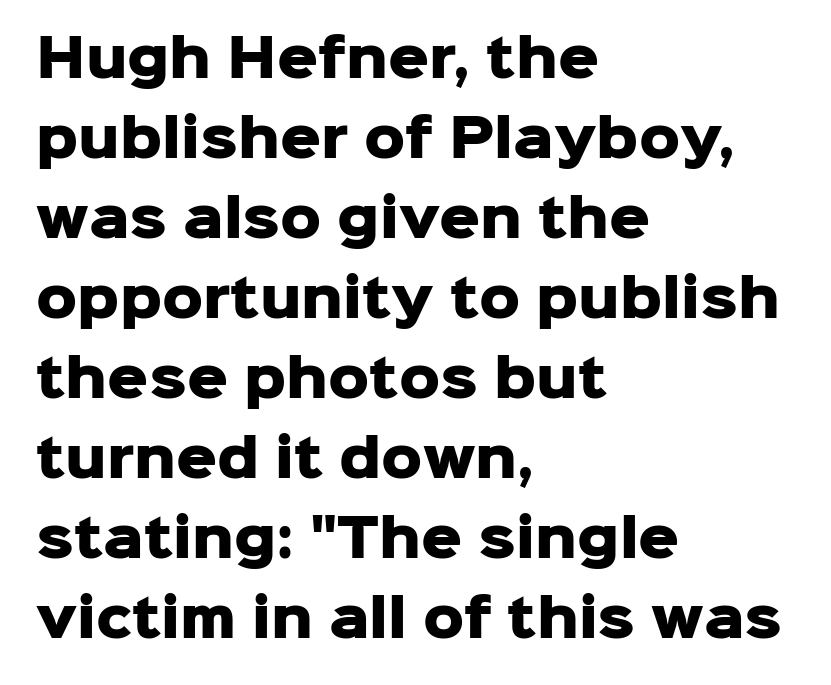
The area under the type is left untouched. In CSS terms this would be text-align: left. If you measured baseline to baseline, you'd find a middling distance. In terms of weight, the rendering is a true, heavy bold.
